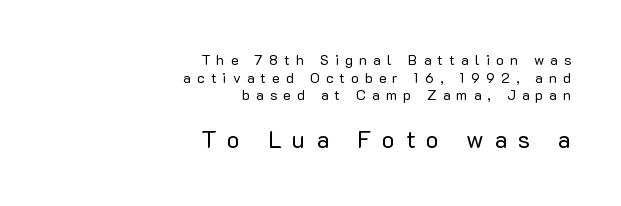
Q: Is the text bold? A: No.
Q: Is the text italic (slanted)? A: No, it is upright.
Q: Is the text underlined? A: No.
Q: How is the paragraph aligned? A: Right-aligned.
Q: Is the spacing between letters normal or unusually wide? A: Unusually wide.
Q: Is the spacing between lines tight, normal or loose? A: Normal.
Q: Which block of text is set in a larger size, the first (top) or the second (bottom)? A: The second (bottom) one.
